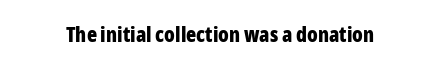
Q: Is the text bold? A: Yes.
Q: Is the text italic (slanted)? A: No, it is upright.
Q: Is the text underlined? A: No.
Q: Is the spacing between letters normal or unusually wide? A: Normal.
